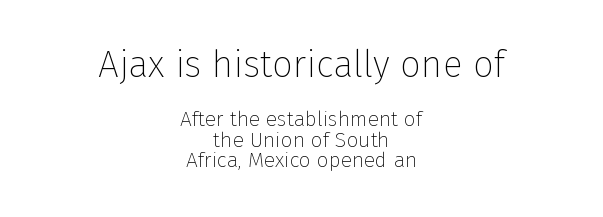
The rendering shrinks the type as you move from the upper chunk to the lower. This sample has the flowing, uneven cadence of proportional lettering. The weight would be labelled regular, book, light, or lighter still. Nothing sits at the stroke ends, so this counts as sans-serif.
